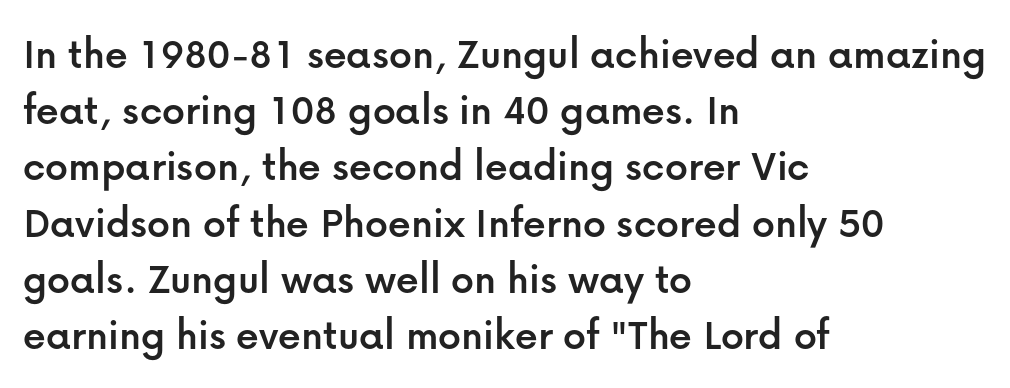
The image shows 45 px sans-serif type, upright; set left-aligned, normal line spacing (1.25x), normal letter spacing, not underlined; low stroke contrast and a medium x-height.
